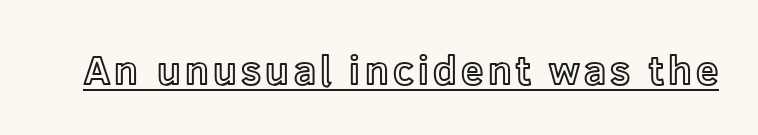
Q: Is the text italic (slanted)? A: No, it is upright.
Q: Is the text underlined? A: Yes.
Q: Width (condensed, normal, or wide)? A: Normal.
Q: x-height? A: Medium.
Q: Monospaced? A: No.
